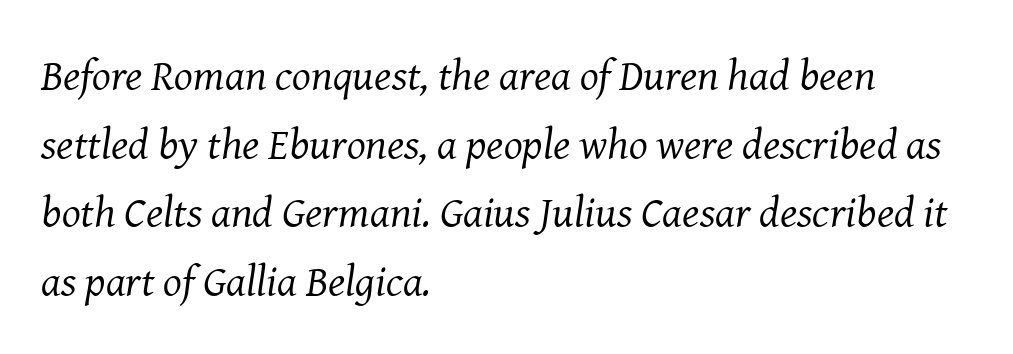
The image shows 44 px regular-weight serif type, italic (leaning right); set left-aligned, normal line spacing (1.56x), normal letter spacing, not underlined; medium stroke contrast and a medium x-height.
